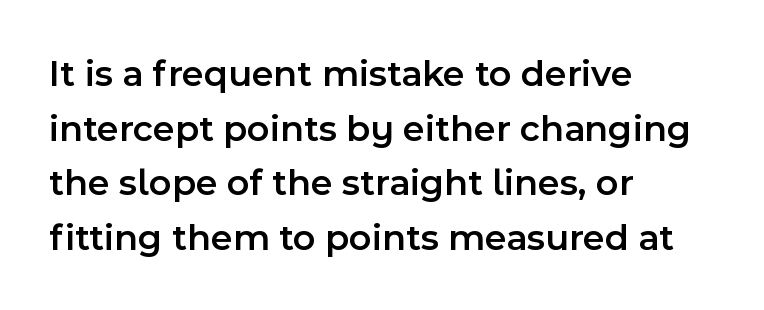
{"serif": "no", "italic": "no", "bold": "semi", "weight": "semibold", "width": "normal", "x_height": "medium", "monospaced": "no", "underline": "no", "align": "left", "line_spacing": "normal", "line_spacing_ratio": 1.44, "letter_spacing": "normal", "letter_spacing_em": 0.0, "glyph_px": 38}
